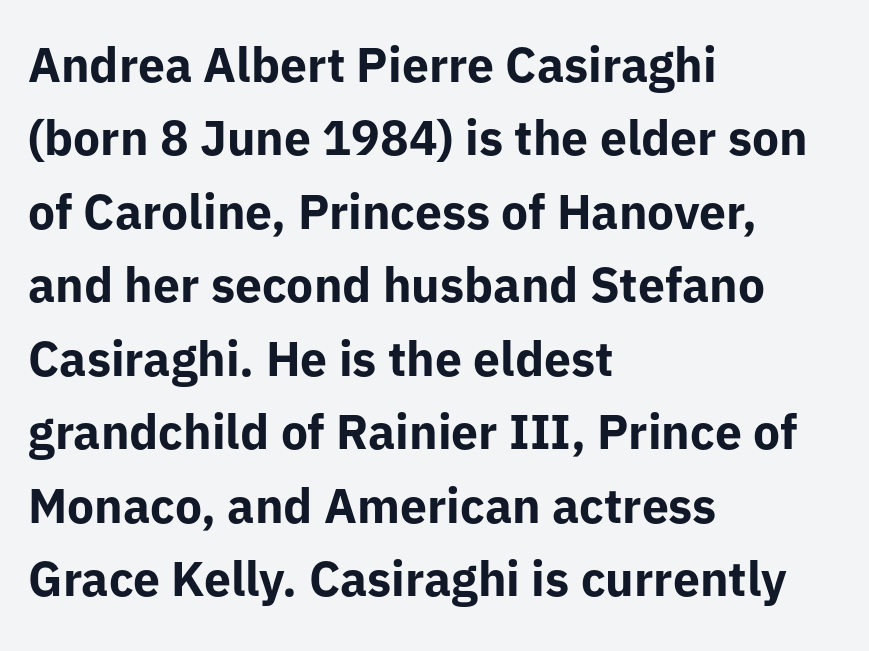
Notice how the passage keeps a crisp vertical edge on the left only. Varying glyph widths throughout — classic text-font behaviour. What kind of face is this? One without serifs — a sans. Whoever set this chose a conventional vertical rhythm. The font's upright variant was chosen for this text. Default kerning and tracking; the words read as compact shapes.
